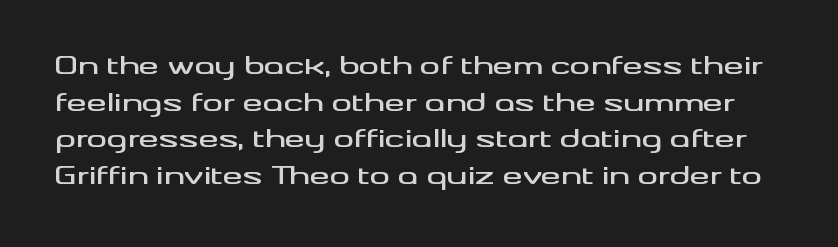
Q: Is the text italic (slanted)? A: No, it is upright.
Q: Is the text underlined? A: No.
Q: Is the spacing between letters normal or unusually wide? A: Normal.
Q: Is the spacing between lines tight, normal or loose? A: Normal.
